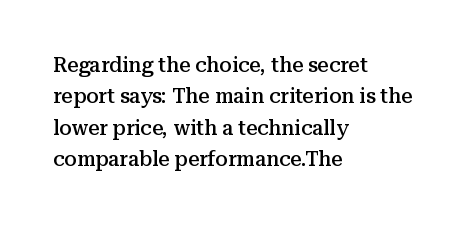
The image shows 20 px text type, upright; set left-aligned, normal line spacing (1.57x), normal letter spacing, not underlined.
